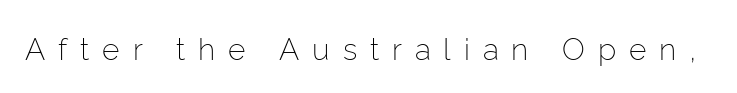
Q: Is the text bold? A: No.
Q: Is the text italic (slanted)? A: No, it is upright.
Q: Is the typeface a serif or a sans-serif typeface? A: Sans-serif.
Q: Is the text underlined? A: No.
Q: Is the spacing between letters normal or unusually wide? A: Unusually wide.
Q: Width (condensed, normal, or wide)? A: Normal.
Q: Stroke contrast? A: Low.
Q: x-height? A: Medium.
Q: Monospaced? A: No.
